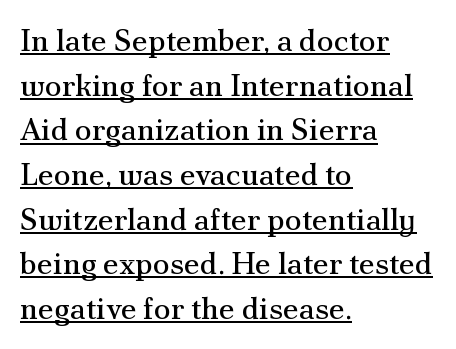
Q: Is the text bold? A: No.
Q: Is the text italic (slanted)? A: No, it is upright.
Q: Is the typeface a serif or a sans-serif typeface? A: Serif.
Q: Is the text underlined? A: Yes.
Q: How is the paragraph aligned? A: Left-aligned.
Q: Is the spacing between letters normal or unusually wide? A: Normal.
Q: Is the spacing between lines tight, normal or loose? A: Normal.
Q: Width (condensed, normal, or wide)? A: Normal.
Q: Stroke contrast? A: Medium.
Q: x-height? A: Small.
Q: Monospaced? A: No.
